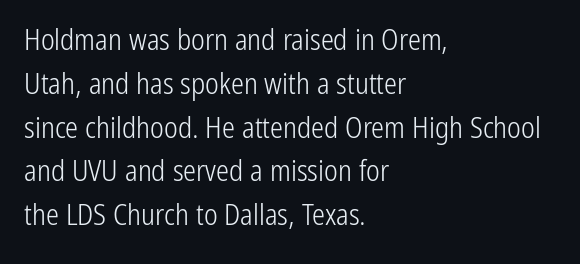
Q: Is the text bold? A: No.
Q: Is the text italic (slanted)? A: No, it is upright.
Q: Is the typeface a serif or a sans-serif typeface? A: Sans-serif.
Q: Is the text underlined? A: No.
Q: How is the paragraph aligned? A: Left-aligned.
Q: Is the spacing between letters normal or unusually wide? A: Normal.
Q: Is the spacing between lines tight, normal or loose? A: Normal.
Q: Width (condensed, normal, or wide)? A: Condensed.
Q: Stroke contrast? A: Low.
Q: x-height? A: Medium.
Q: Monospaced? A: No.
